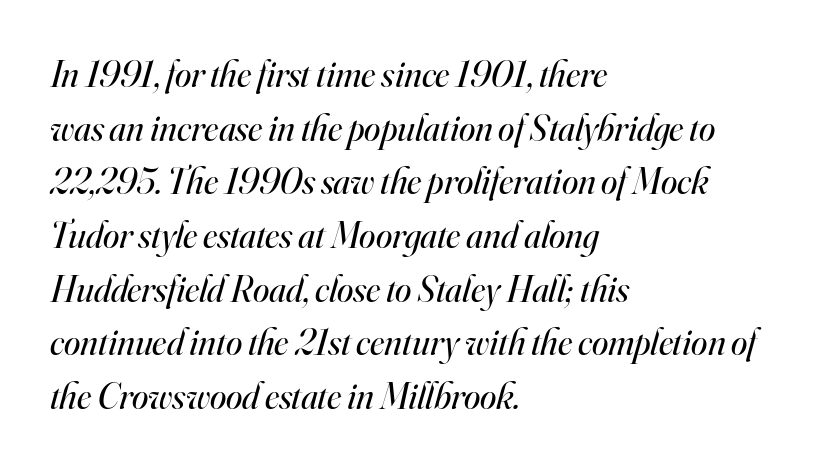
{"serif": "yes", "italic": "yes", "lean": "right", "slant_degrees": 16, "bold": "no", "weight": "regular", "width": "normal", "stroke_contrast": "high", "x_height": "small", "monospaced": "no", "underline": "no", "align": "left", "line_spacing": "normal", "line_spacing_ratio": 1.45, "letter_spacing": "normal", "letter_spacing_em": 0.0, "glyph_px": 37}
